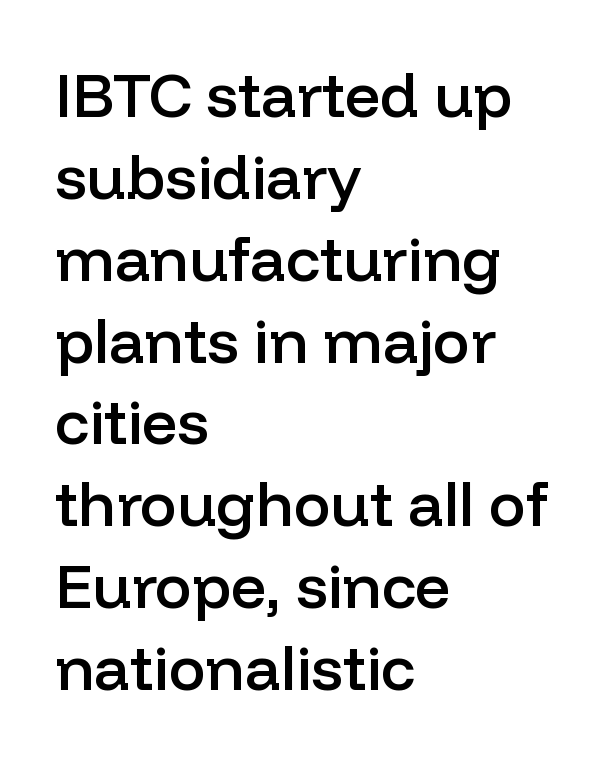
Serifs: no, the terminals of the letterforms are clean. In terms of posture, this sample is upright. Is the block centered? No — it sits flush against the left margin. In terms of leading, this rendering sits right in the middle.
